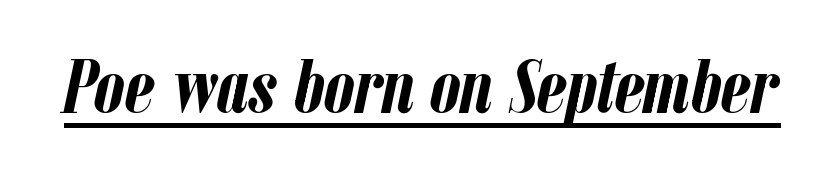
{"italic": "yes", "lean": "right", "slant_degrees": 12, "bold": "yes", "weight": "semibold", "width": "condensed", "stroke_contrast": "low", "x_height": "medium", "monospaced": "no", "underline": "yes", "letter_spacing": "normal", "letter_spacing_em": 0.0, "glyph_px": 77}
